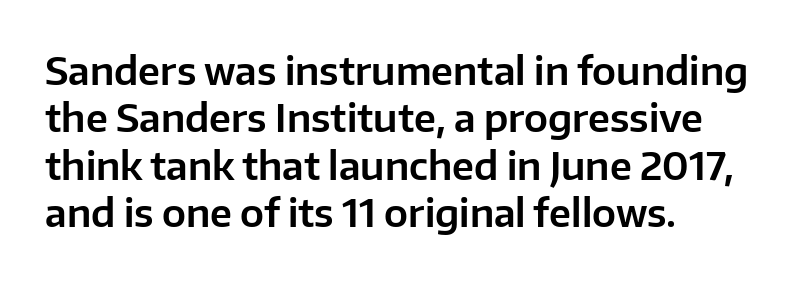
{"serif": "no", "italic": "no", "width": "normal", "stroke_contrast": "low", "x_height": "medium", "monospaced": "no", "underline": "no", "align": "left", "line_spacing": "normal", "line_spacing_ratio": 1.25, "letter_spacing": "normal", "letter_spacing_em": 0.0, "glyph_px": 38}
